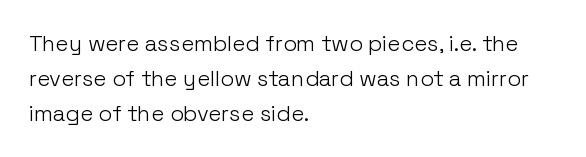
{"italic": "no", "bold": "no", "underline": "no", "align": "left", "line_spacing": "normal", "line_spacing_ratio": 1.59, "letter_spacing": "normal", "letter_spacing_em": 0.0, "glyph_px": 22}
